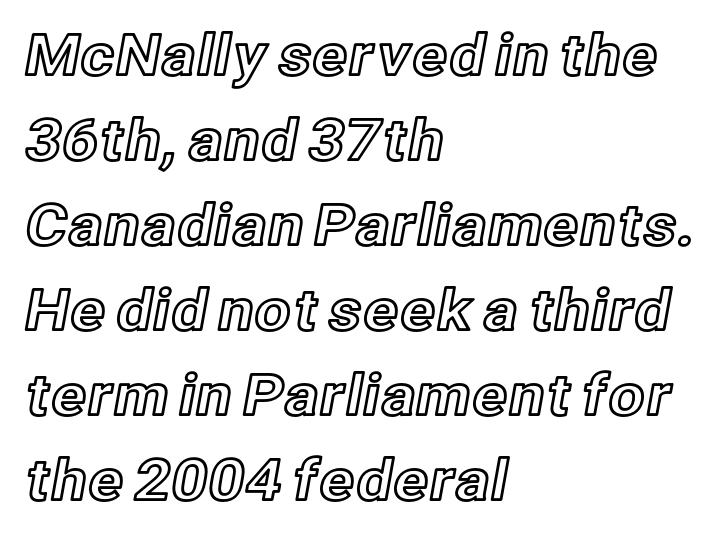
The image shows 57 px text type; set left-aligned, normal line spacing (1.49x), normal letter spacing, not underlined; a medium x-height.
